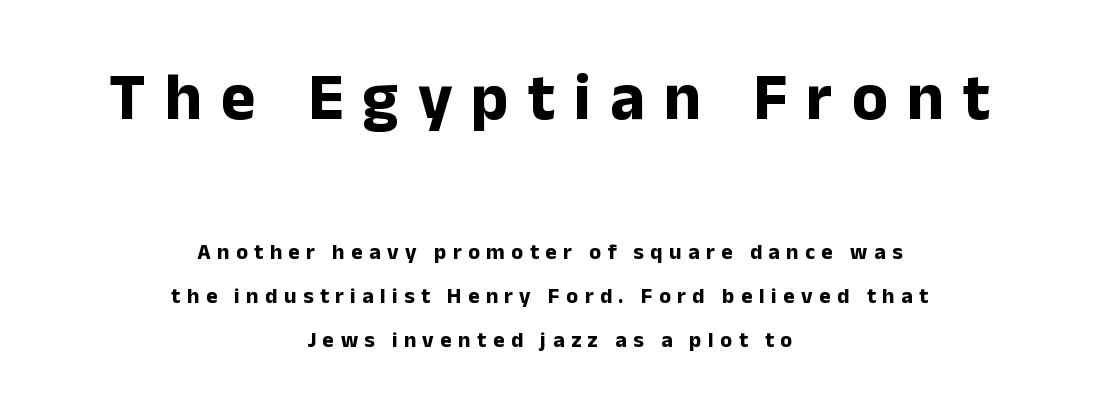
The image shows 66 px bold sans-serif type, upright; set centered, loose line spacing (1.98x), unusually wide letter spacing (+0.29 em), not underlined; the first (top) block is 3.0x larger; low stroke contrast and a medium x-height.
